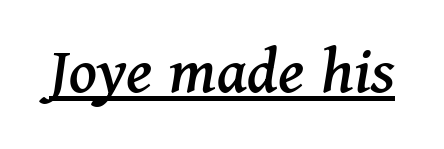
The image shows 69 px serif type, italic (leaning right); set normal letter spacing, underlined; medium stroke contrast and a medium x-height.
